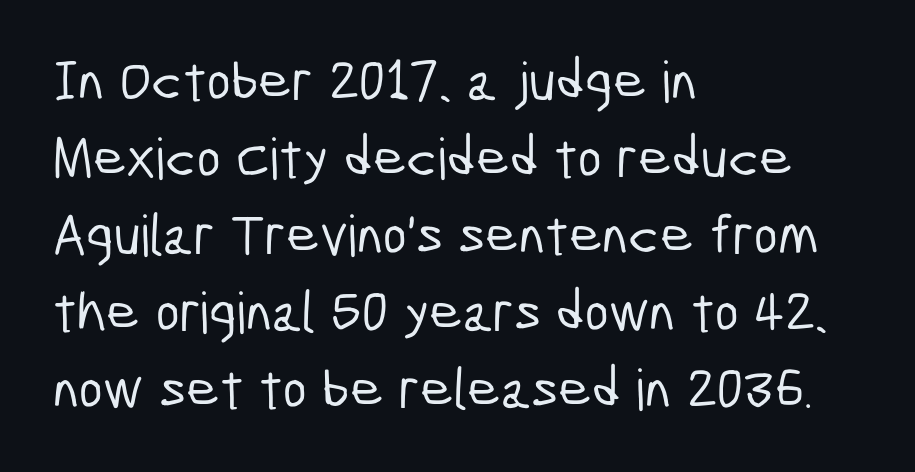
The glyphs in this specimen are sans serif. Anything drawn beneath the words? Only blank space. Between one letter and the next there's only the usual sliver of space. Alignment: flush left. Think of a printed novel: that variable character pitch is what you see here. The passage shown stacks its lines at a standard gap.
